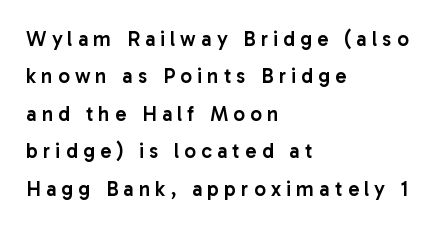
One-word summary of the alignment: left. In terms of letterspacing, this is a distinctly airy, spread setting. Upright lettering throughout. The string is rendered with underlining switched off.
